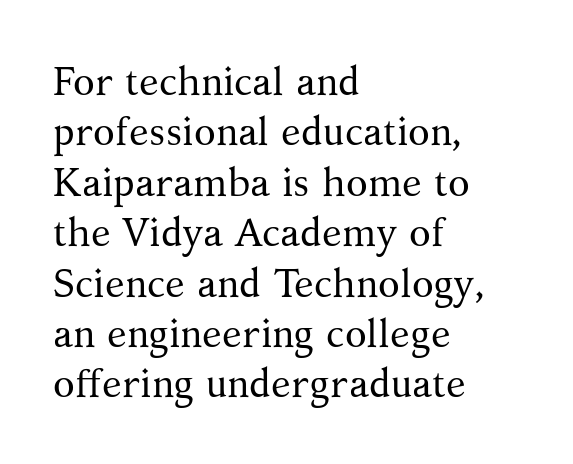
The image shows 40 px regular-weight serif type, upright; set left-aligned, normal line spacing (1.26x), normal letter spacing, not underlined; medium stroke contrast and a medium x-height.
